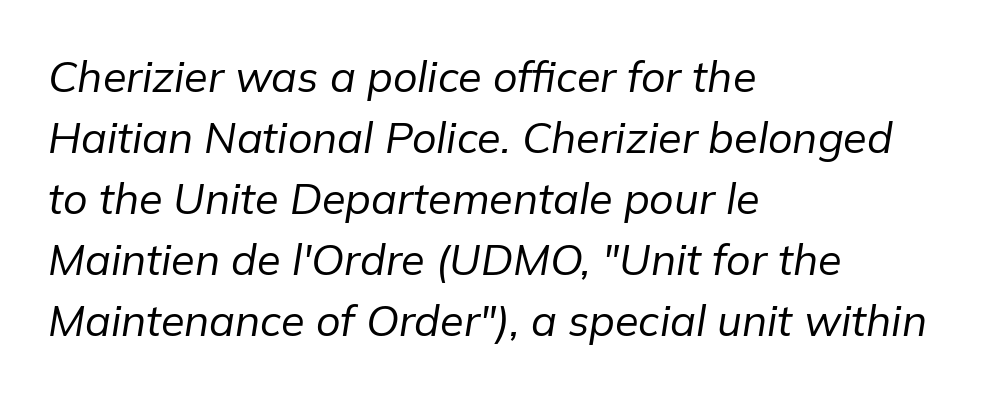
Plain, unruled lines of type. The passage shown has conventional tracking throughout. Stroke thickness stays within the range of a standard reading face or lighter. The passage shown is typed in a proportional face where columns would drift. Emphasis-style slanted type is in use.
